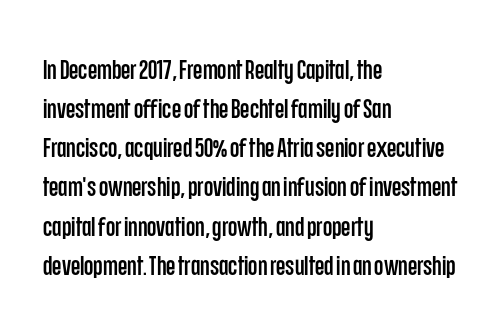
Evenly set lines give the paragraph a standard silhouette. What stands out about the letter spacing? Nothing — it is the standard amount. Glance below the letters and you will spot only blank space. The compositor pushed each line to the left boundary. The axis of the letterforms is exactly vertical.
